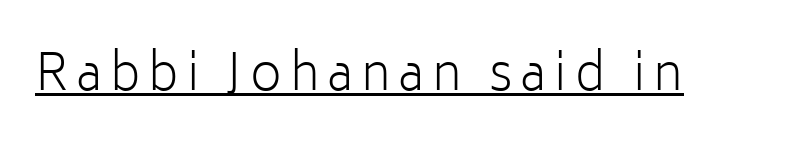
Character widths vary here, with narrow letters taking less room than wide ones. If you drew a line through each stem, it would be perfectly vertical. Is this a sans? Yes — the strokes have no serifs. The strokes are not fattened; the text isn't bold. Decoration check: the copy is underlined.
